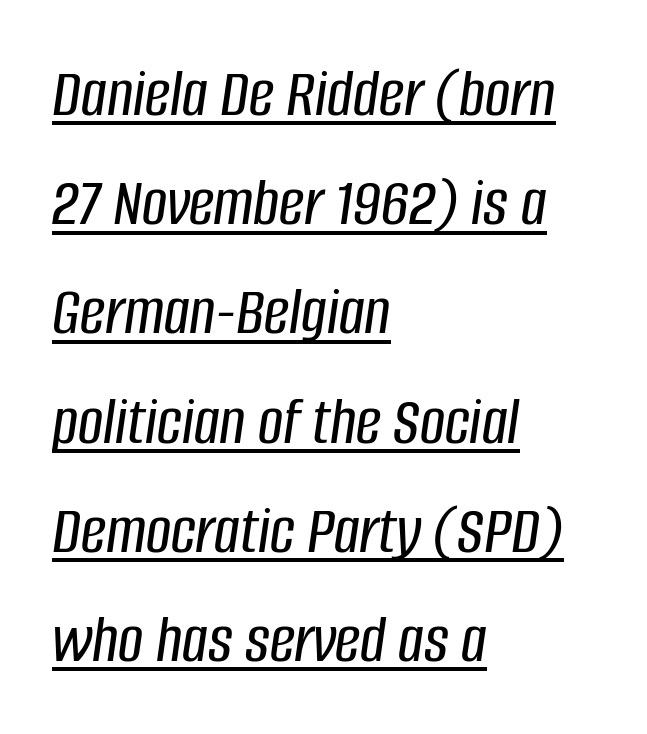
Each word holds together tightly as a unit, with standard inter-letter gaps. A continuous stroke trails under the words, as in a hyperlink. The compositor pushed each line to the left boundary. The letters advance in unequal steps, a hallmark of proportional type. A typesetter would call this leading conventional body-copy spacing.
